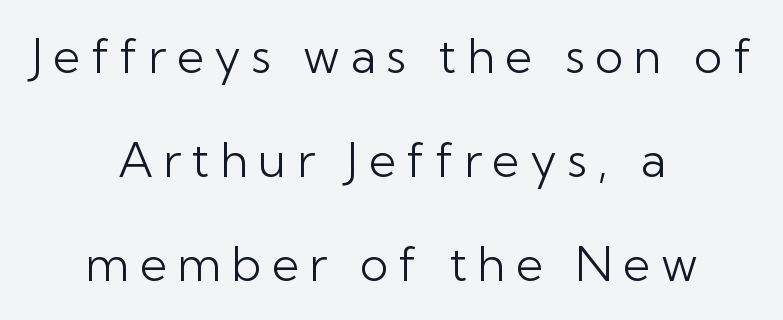
{"serif": "no", "italic": "no", "bold": "no", "weight": "light", "width": "normal", "stroke_contrast": "low", "x_height": "medium", "monospaced": "no", "underline": "no", "align": "center", "line_spacing": "loose", "line_spacing_ratio": 2.17, "letter_spacing": "wide", "letter_spacing_em": 0.21, "glyph_px": 48}
